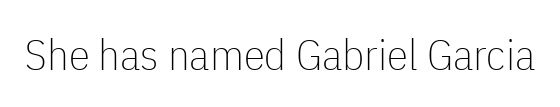
Italic: no, the glyphs are upright roman. Looks like regular typesetting: each glyph gets only the width it needs. Just letters on the line, the space beneath them empty. What stands out about the letter spacing? Nothing — it is the standard amount.
